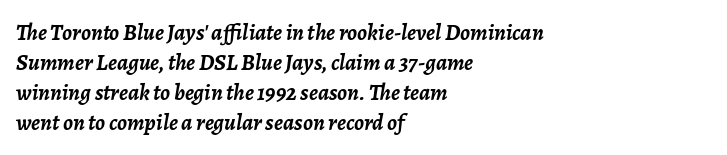
{"italic": "yes", "lean": "right", "slant_degrees": 7, "bold": "yes", "underline": "no", "align": "left", "line_spacing": "normal", "line_spacing_ratio": 1.31, "letter_spacing": "normal", "letter_spacing_em": 0.0, "glyph_px": 23}
